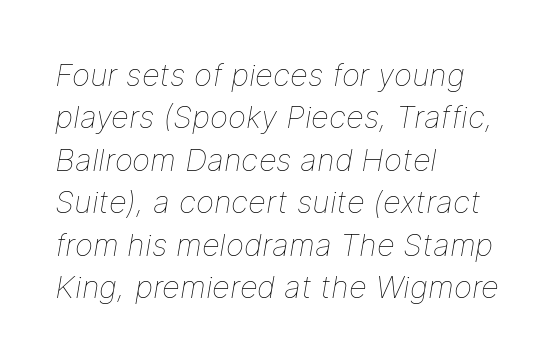
{"italic": "yes", "lean": "right", "slant_degrees": 9, "bold": "no", "weight": "thin", "width": "normal", "stroke_contrast": "low", "x_height": "medium", "monospaced": "no", "underline": "no", "align": "left", "line_spacing": "normal", "line_spacing_ratio": 1.37, "letter_spacing": "normal", "letter_spacing_em": 0.0, "glyph_px": 31}
